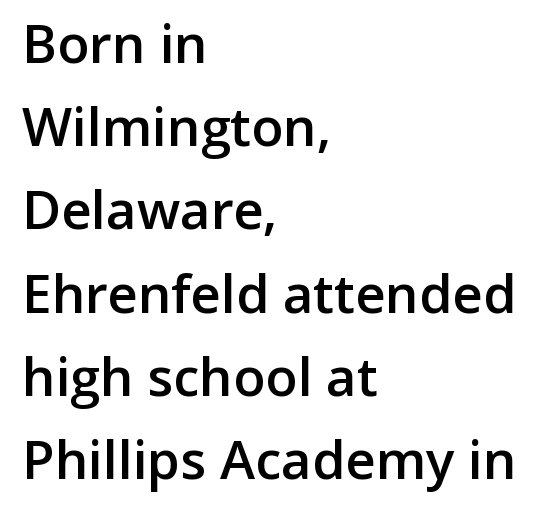
The image shows 53 px semibold sans-serif type, upright; set left-aligned, normal line spacing (1.57x), normal letter spacing, not underlined; low stroke contrast and a medium x-height.
